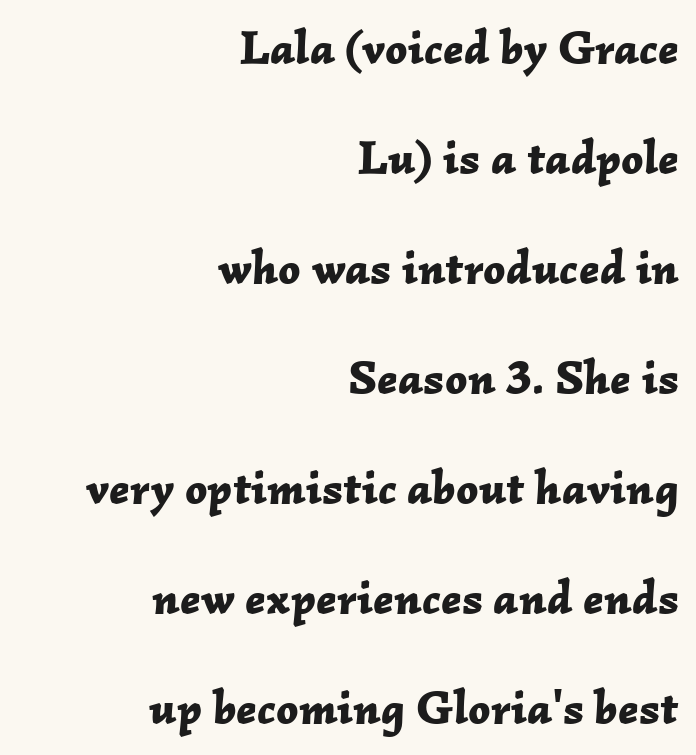
Rows of type keep a wide berth in the vertical direction. The rag falls on the left side of this text block. A full-strength bold gives these letters their thick strokes. Caption: standard tracking, unaltered. Plain, unruled lines of type.
